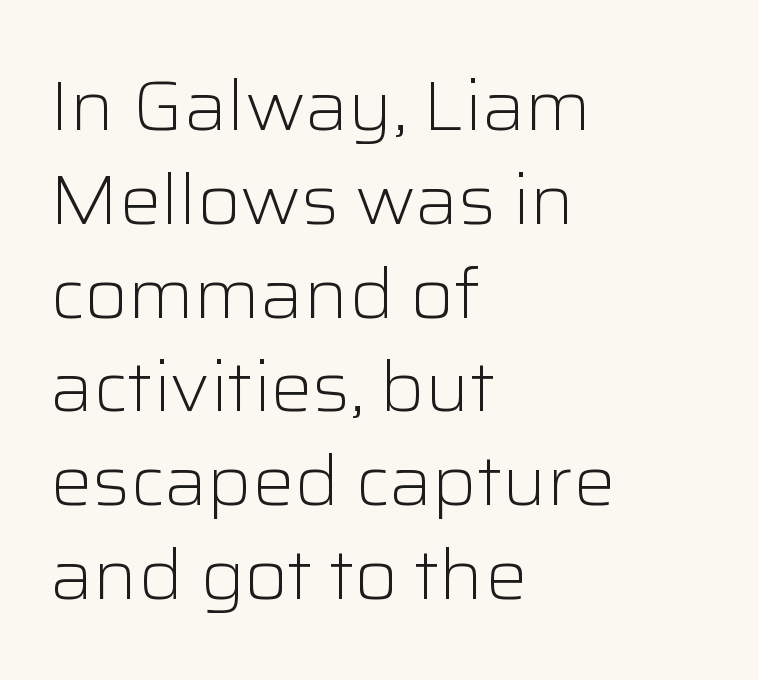
The image shows 70 px light sans-serif type, upright; set left-aligned, normal line spacing (1.34x), normal letter spacing, not underlined; low stroke contrast and a medium x-height.
